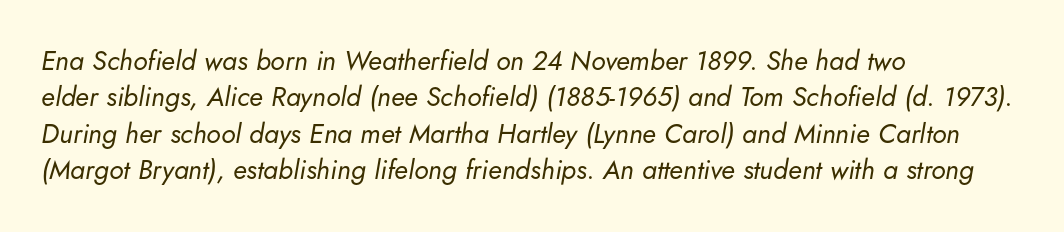
The image shows 27 px text type, italic (leaning right); set left-aligned, normal line spacing (1.35x), normal letter spacing, not underlined.
